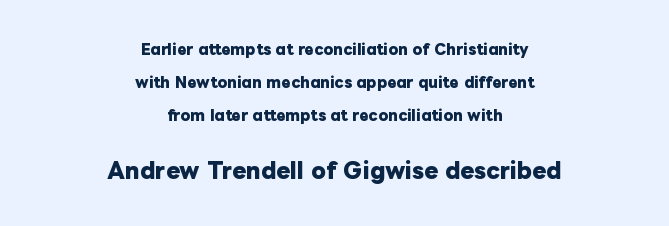
The type is set solid horizontally, with unmodified tracking. When letters stand straight like this, we call the style roman or upright. Thick stems and heavy bowls — unmistakably bold. Leftover space on each line is divided equally before and after the words. A great deal of white space separates one row of letters from the next.
